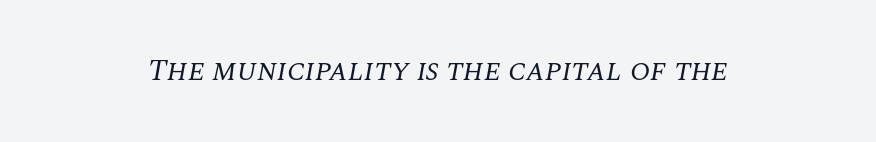
Q: Is the text bold? A: No.
Q: Is the text italic (slanted)? A: Yes, it leans right by about 10 degrees.
Q: Is the typeface a serif or a sans-serif typeface? A: Serif.
Q: Is the text underlined? A: No.
Q: How is the paragraph aligned? A: Centered.
Q: Is the spacing between letters normal or unusually wide? A: Normal.
Q: Width (condensed, normal, or wide)? A: Normal.
Q: Stroke contrast? A: Medium.
Q: x-height? A: Large.
Q: Monospaced? A: No.
